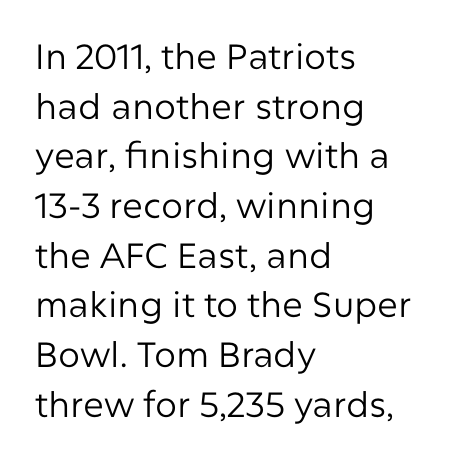
Q: Is the text bold? A: No.
Q: Is the text italic (slanted)? A: No, it is upright.
Q: Is the typeface a serif or a sans-serif typeface? A: Sans-serif.
Q: Is the text underlined? A: No.
Q: How is the paragraph aligned? A: Left-aligned.
Q: Is the spacing between letters normal or unusually wide? A: Normal.
Q: Is the spacing between lines tight, normal or loose? A: Normal.
Q: Width (condensed, normal, or wide)? A: Normal.
Q: Stroke contrast? A: Low.
Q: x-height? A: Medium.
Q: Monospaced? A: No.
